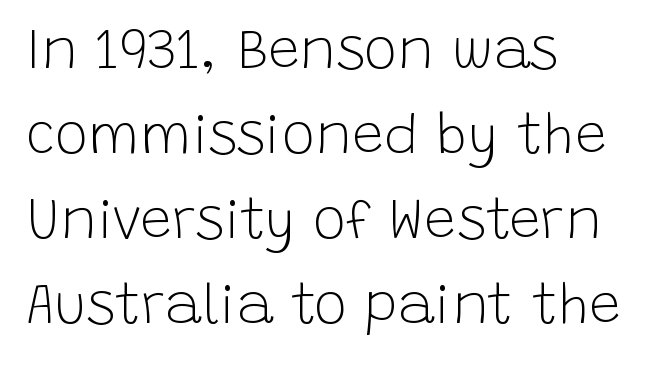
This sample has the flowing, uneven cadence of proportional lettering. Underline: absent. These lines stack with their left ends in a neat column. The face looks like a standard text weight, possibly lighter.
